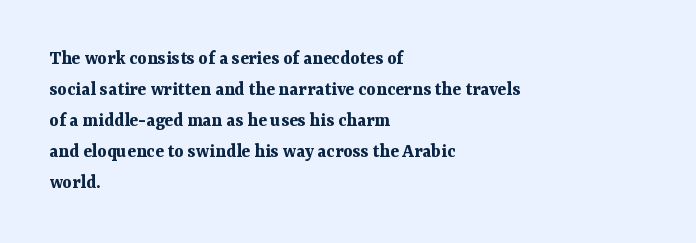
{"italic": "no", "bold": "yes", "underline": "no", "align": "left", "line_spacing": "normal", "line_spacing_ratio": 1.55, "letter_spacing": "normal", "letter_spacing_em": 0.0, "glyph_px": 20}
